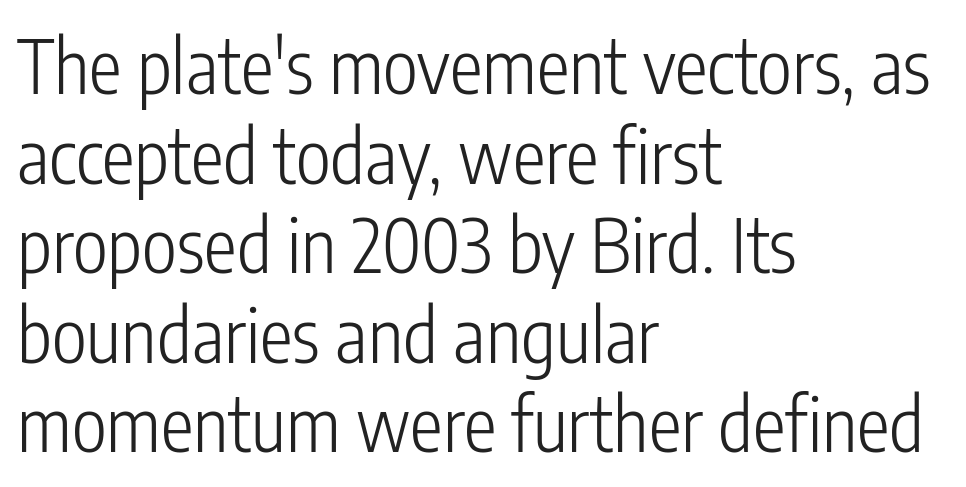
The image shows 74 px light, condensed sans-serif type, upright; set left-aligned, line spacing 1.21x, normal letter spacing, not underlined; low stroke contrast and a medium x-height.
